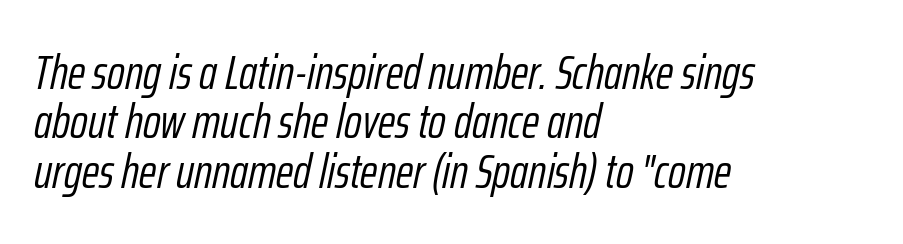
{"italic": "yes", "lean": "right", "slant_degrees": 12, "bold": "no", "weight": "light", "width": "condensed", "stroke_contrast": "low", "x_height": "medium", "monospaced": "no", "underline": "no", "align": "left", "line_spacing": "tight", "line_spacing_ratio": 1.03, "letter_spacing": "normal", "letter_spacing_em": 0.0, "glyph_px": 48}
